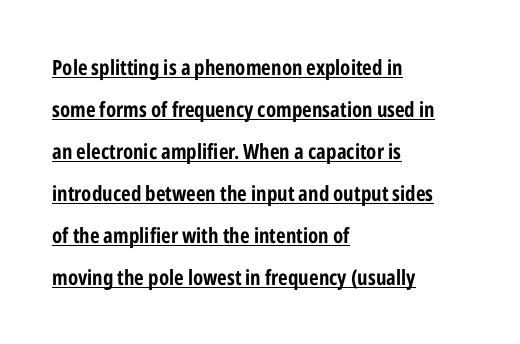
Q: Is the text bold? A: Yes.
Q: Is the text italic (slanted)? A: No, it is upright.
Q: Is the text underlined? A: Yes.
Q: How is the paragraph aligned? A: Left-aligned.
Q: Is the spacing between letters normal or unusually wide? A: Normal.
Q: Is the spacing between lines tight, normal or loose? A: Loose.
